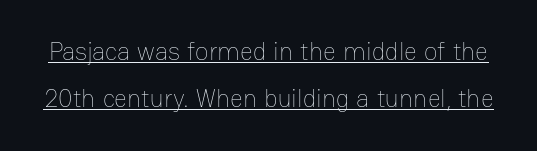
The image shows 25 px text type, upright; set line spacing 1.89x, normal letter spacing, underlined.
